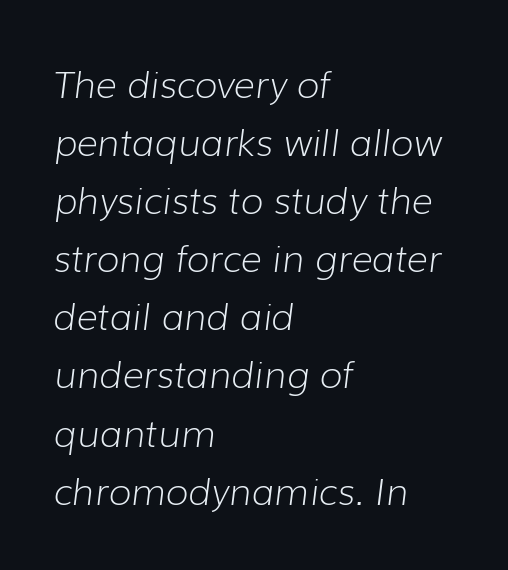
The image shows 37 px light type, italic (leaning right); set left-aligned, normal line spacing (1.57x), normal letter spacing, not underlined; low stroke contrast and a medium x-height.
